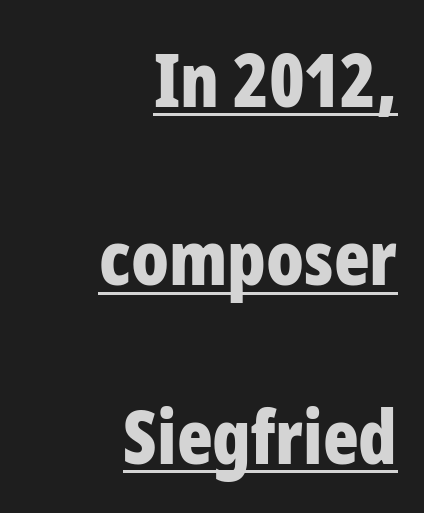
Here the glyphs are tracked normally, forming tight word shapes. The rendering shows plain stroke endings on the letterforms — a sans-serif design. Looks like someone drew a line under every word here. A typesetter would call this proportional, since set widths differ per character. A typesetter would call this leading open, well beyond the default. On the weight axis this lands at bold, roughly 700.
